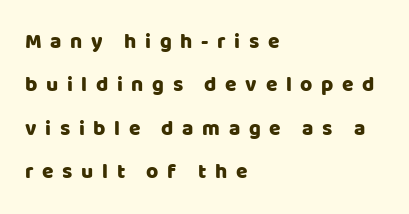
{"italic": "no", "underline": "no", "align": "left", "line_spacing": "loose", "line_spacing_ratio": 2.06, "letter_spacing": "wide", "letter_spacing_em": 0.41, "glyph_px": 21}
